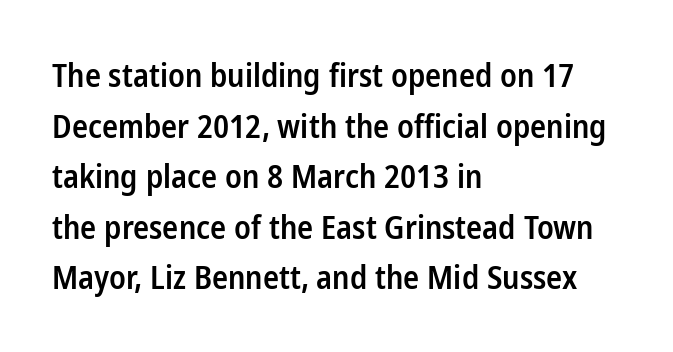
The image shows 32 px semibold, condensed sans-serif type, upright; set left-aligned, normal line spacing (1.58x), normal letter spacing, not underlined; low stroke contrast and a medium x-height.
